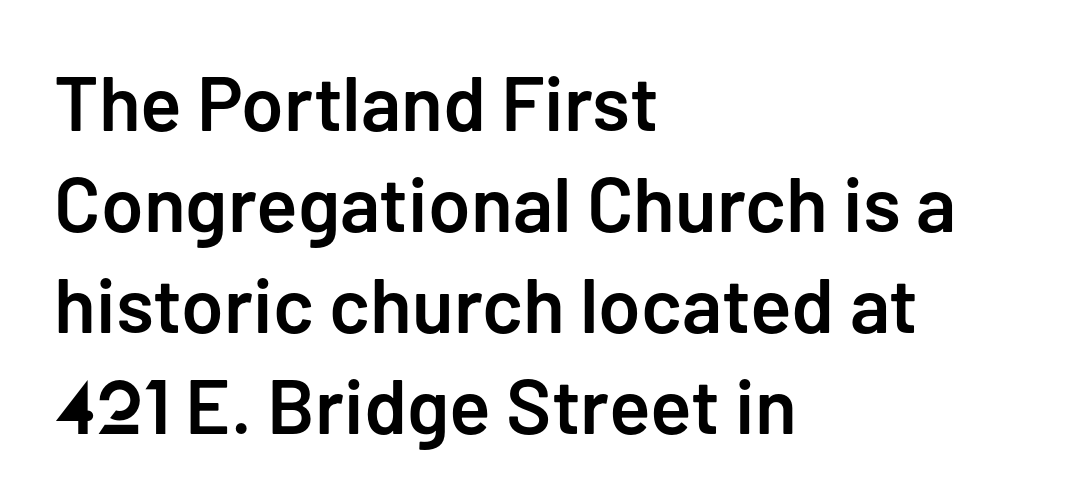
Q: Is the text bold? A: Semi-bold.
Q: Is the text italic (slanted)? A: No, it is upright.
Q: Is the typeface a serif or a sans-serif typeface? A: Sans-serif.
Q: Is the text underlined? A: No.
Q: How is the paragraph aligned? A: Left-aligned.
Q: Is the spacing between letters normal or unusually wide? A: Normal.
Q: Is the spacing between lines tight, normal or loose? A: Normal.
Q: Width (condensed, normal, or wide)? A: Normal.
Q: Stroke contrast? A: Low.
Q: x-height? A: Medium.
Q: Monospaced? A: No.
